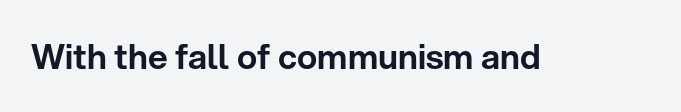
Look at the bottom of the vertical strokes: they stop flat, with no serifs. Just letters on the line, the space beneath them empty. A typesetter would call this proportional, since set widths differ per character. The lettering holds an erect, upright posture throughout. The horizontal fit of the characters is conventional and even.
